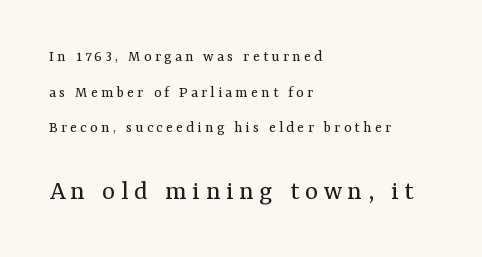
The letterforms stand isolated, each surrounded by extra space. The letters advance in unequal steps, a hallmark of proportional type. Casual observation: everything's shoved over to the left. Honestly, the rows look like they've been pulled way apart. Unlike italic type, these characters show no tilt at all. The emphasis by scale lands on block number two, below.
